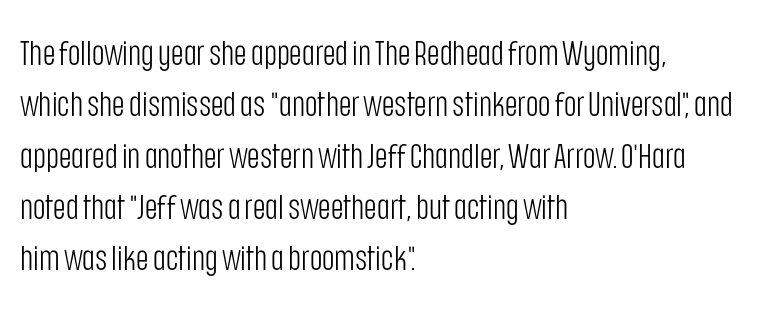
The image shows 34 px light, condensed sans-serif type, upright; set left-aligned, normal line spacing (1.51x), normal letter spacing, not underlined; low stroke contrast and a large x-height.
